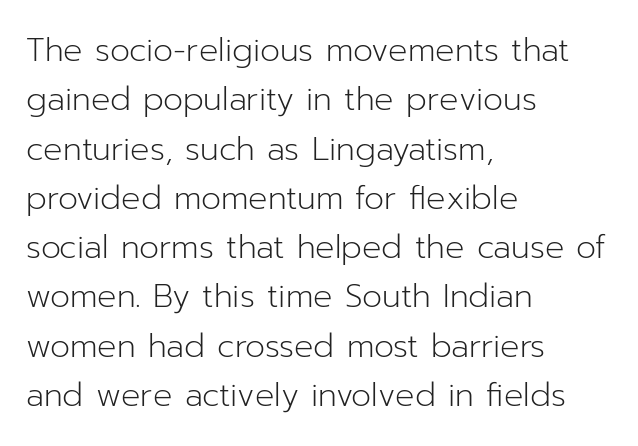
{"serif": "no", "italic": "no", "bold": "no", "weight": "light", "width": "normal", "stroke_contrast": "low", "x_height": "medium", "monospaced": "no", "underline": "no", "align": "left", "line_spacing": "normal", "line_spacing_ratio": 1.54, "letter_spacing": "normal", "letter_spacing_em": 0.0, "glyph_px": 32}
